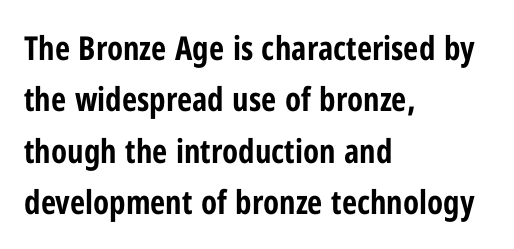
{"serif": "no", "italic": "no", "bold": "yes", "weight": "bold", "width": "condensed", "stroke_contrast": "low", "x_height": "medium", "monospaced": "no", "underline": "no", "align": "left", "line_spacing": "normal", "line_spacing_ratio": 1.56, "letter_spacing": "normal", "letter_spacing_em": 0.0, "glyph_px": 33}
